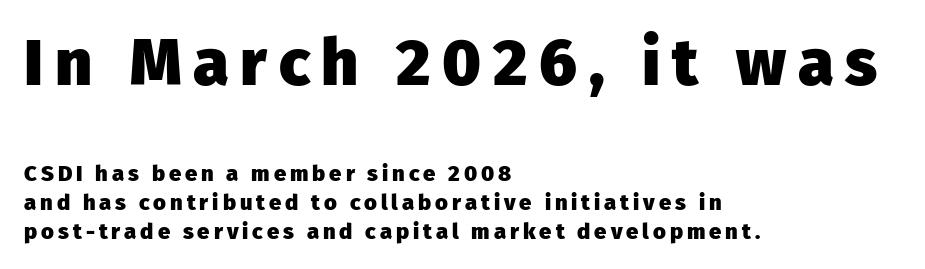
{"serif": "no", "italic": "no", "bold": "yes", "weight": "heavy", "width": "normal", "stroke_contrast": "low", "x_height": "medium", "monospaced": "no", "underline": "no", "align": "left", "line_spacing": "normal", "line_spacing_ratio": 1.3, "larger_block": "first", "size_ratio": 2.95, "glyph_px": 65}
